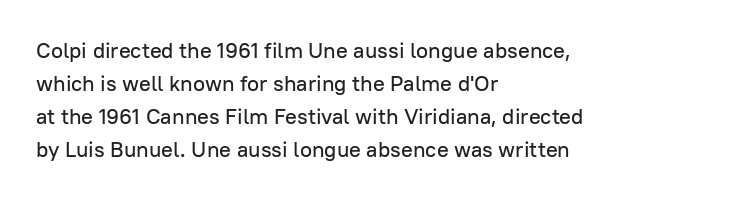
Q: Is the text italic (slanted)? A: No, it is upright.
Q: Is the text underlined? A: No.
Q: How is the paragraph aligned? A: Left-aligned.
Q: Is the spacing between letters normal or unusually wide? A: Normal.
Q: Is the spacing between lines tight, normal or loose? A: Normal.
